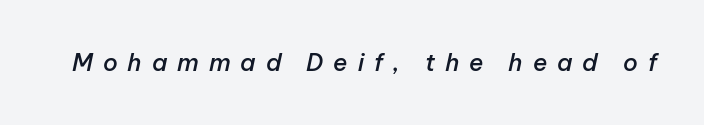
What weight is shown? A semibold, between regular and bold. Compared with ordinary roman type, these characters are visibly tilted. The zone under the glyphs is completely vacant. You could only call the tracking loose — the letters float apart.
